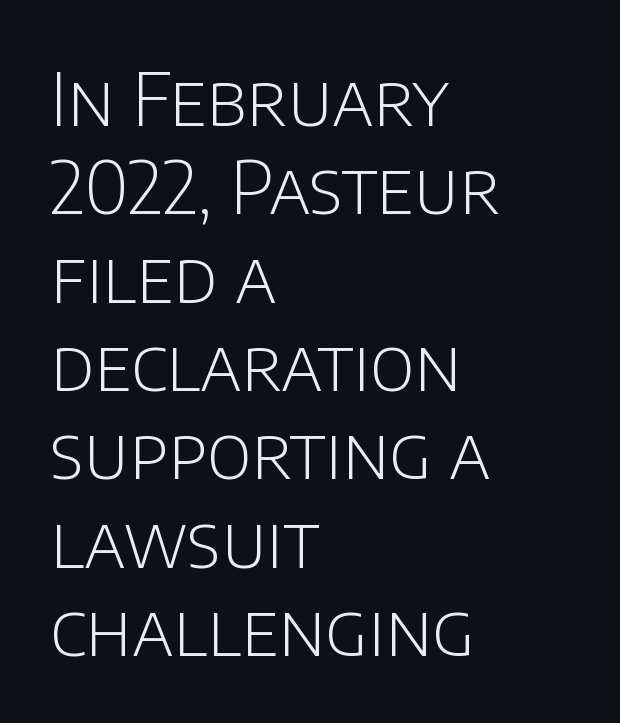
The image shows 73 px light sans-serif type, upright; set left-aligned, line spacing 1.21x, normal letter spacing, not underlined; low stroke contrast and a large x-height.
